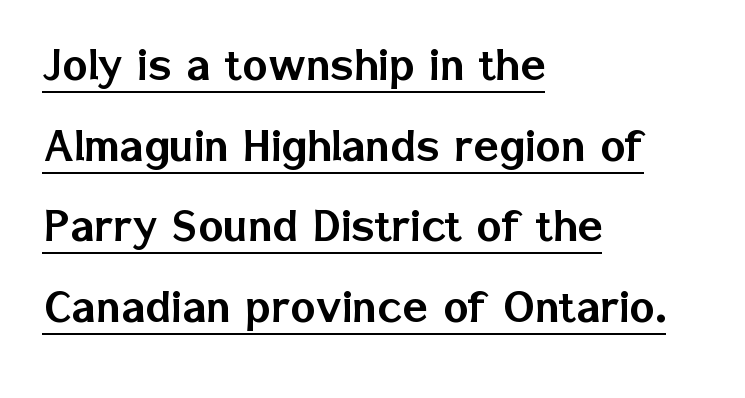
The image shows 53 px sans-serif type, upright; set left-aligned, normal line spacing (1.52x), normal letter spacing, underlined; low stroke contrast and a medium x-height.
